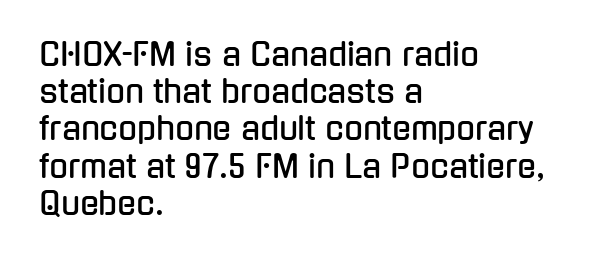
The image shows 31 px condensed sans-serif type, upright; set left-aligned, line spacing 1.2x, normal letter spacing, not underlined; low stroke contrast and a medium x-height.
